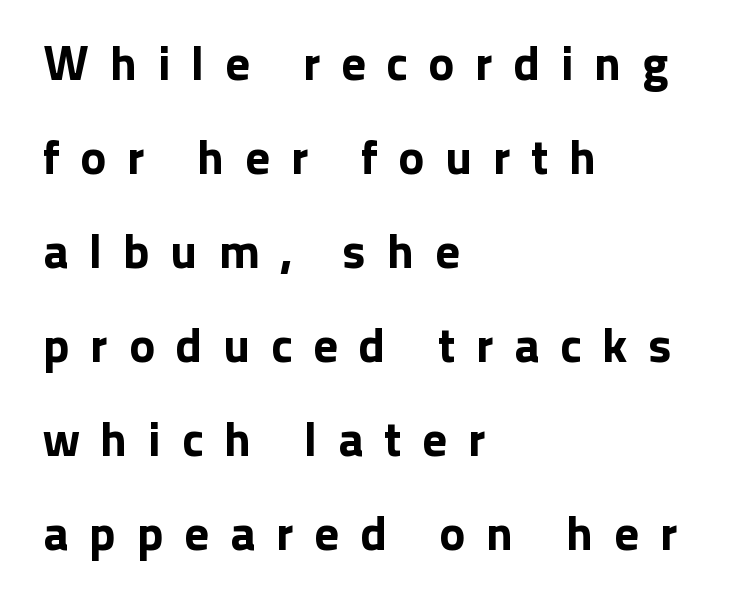
Nope, no serifs anywhere on these letters. Short and long lines alike share a common starting point at left. Nobody drew a line under any word here. The letterforms stand isolated, each surrounded by extra space. Spacing verdict: proportional, widths tailored to each character.
